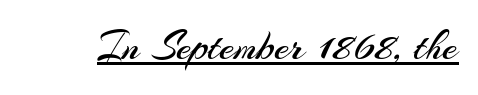
Glance below the letters and you will spot a drawn line. The strokes are not fattened; the text isn't bold. Students, note that the glyphs here touch the page at normal intervals.
